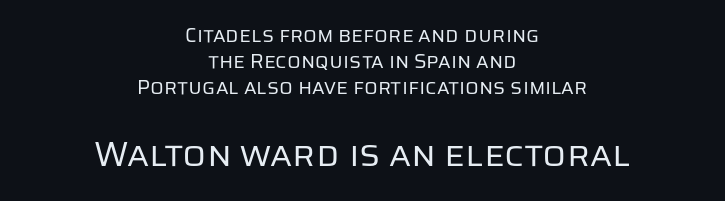
{"serif": "no", "italic": "no", "bold": "no", "weight": "regular", "width": "normal", "stroke_contrast": "low", "x_height": "large", "monospaced": "no", "underline": "no", "align": "center", "line_spacing": "normal", "line_spacing_ratio": 1.31, "letter_spacing": "normal", "letter_spacing_em": 0.0, "larger_block": "second", "size_ratio": 1.75, "glyph_px": 35}
